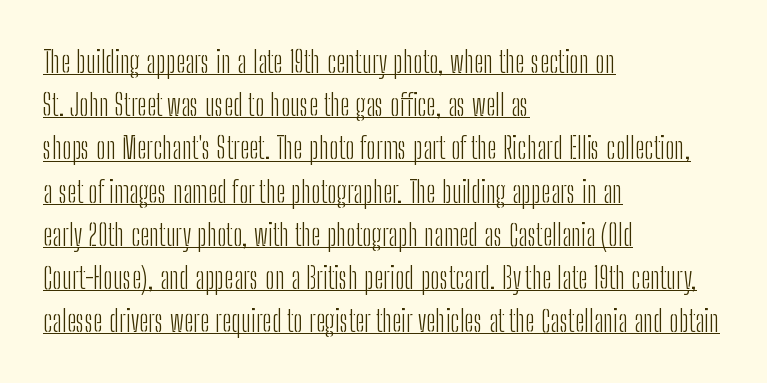
Q: Is the text bold? A: No.
Q: Is the text italic (slanted)? A: No, it is upright.
Q: Is the typeface a serif or a sans-serif typeface? A: Sans-serif.
Q: Is the text underlined? A: Yes.
Q: How is the paragraph aligned? A: Left-aligned.
Q: Is the spacing between letters normal or unusually wide? A: Normal.
Q: Is the spacing between lines tight, normal or loose? A: Normal.
Q: Width (condensed, normal, or wide)? A: Condensed.
Q: Stroke contrast? A: Low.
Q: x-height? A: Medium.
Q: Monospaced? A: No.
